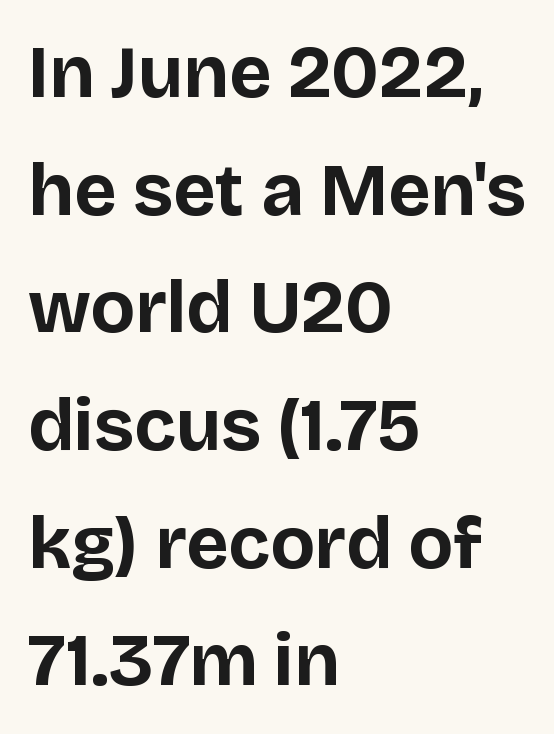
The image shows 74 px bold sans-serif type, upright; set left-aligned, normal line spacing (1.59x), normal letter spacing, not underlined; low stroke contrast and a large x-height.
